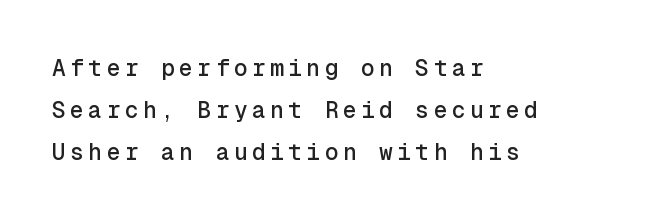
The image shows 23 px text type, upright; set left-aligned, line spacing 1.83x, not underlined.
